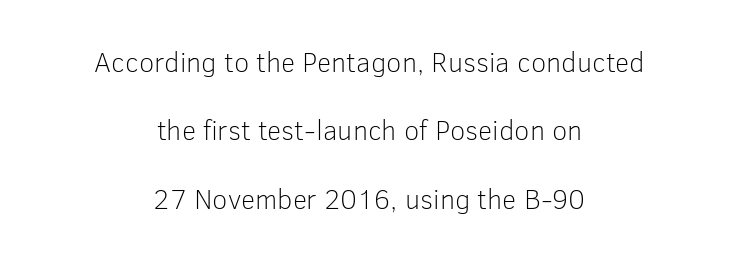
Q: Is the text bold? A: No.
Q: Is the text italic (slanted)? A: No, it is upright.
Q: Is the typeface a serif or a sans-serif typeface? A: Sans-serif.
Q: Is the text underlined? A: No.
Q: How is the paragraph aligned? A: Centered.
Q: Is the spacing between letters normal or unusually wide? A: Normal.
Q: Is the spacing between lines tight, normal or loose? A: Loose.
Q: Width (condensed, normal, or wide)? A: Normal.
Q: Stroke contrast? A: Low.
Q: x-height? A: Medium.
Q: Monospaced? A: No.
